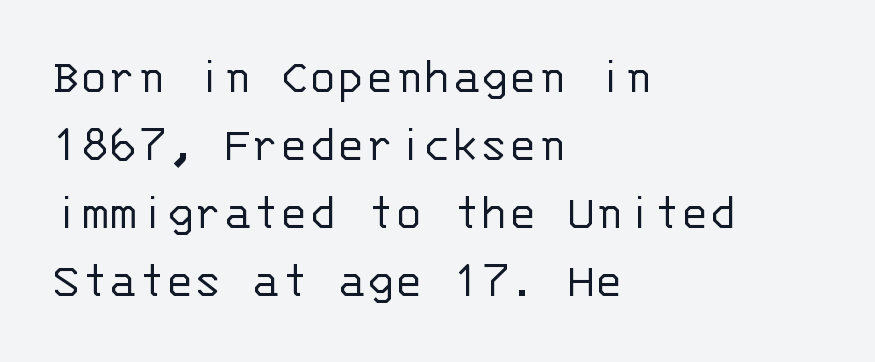
Q: Is the text bold? A: No.
Q: Is the text italic (slanted)? A: No, it is upright.
Q: Is the typeface a serif or a sans-serif typeface? A: Sans-serif.
Q: Is the text underlined? A: No.
Q: How is the paragraph aligned? A: Left-aligned.
Q: Is the spacing between letters normal or unusually wide? A: Normal.
Q: Is the spacing between lines tight, normal or loose? A: Normal.
Q: Width (condensed, normal, or wide)? A: Normal.
Q: Stroke contrast? A: Low.
Q: x-height? A: Large.
Q: Monospaced? A: Yes.
